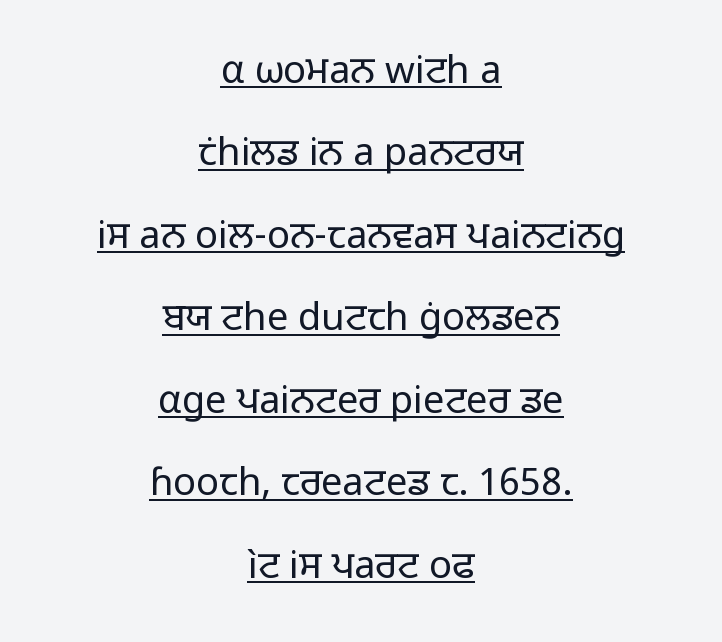
Beneath each row of characters lies a ruled line. These lines stack symmetrically, like a column narrowing and widening about its center. The vertical gap from one line to the next is large. Honestly, the letter spacing is just normal — you wouldn't notice it. The passage shown is typed in a proportional face where columns would drift. The typesetting does not lean heavy: it is not bold.
